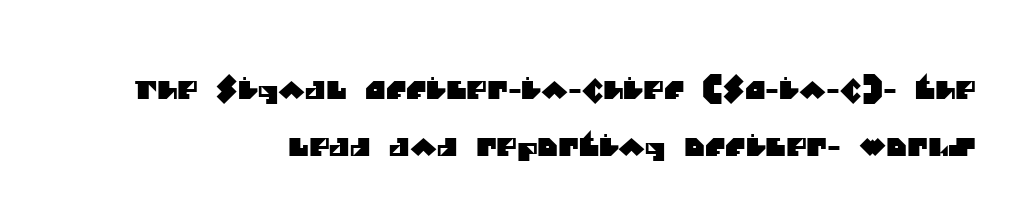
The image shows 25 px text type; set right-aligned, loose line spacing (2.3x), normal letter spacing, not underlined.
